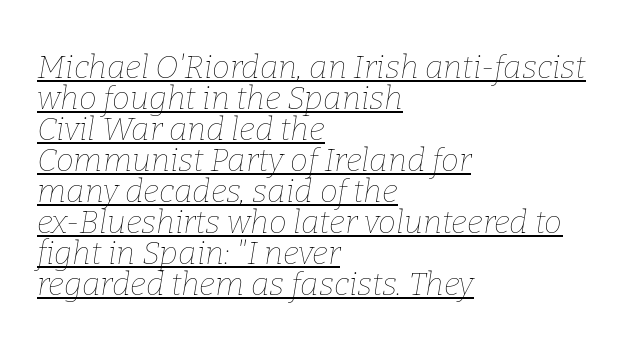
{"italic": "yes", "lean": "right", "slant_degrees": 9, "bold": "no", "weight": "thin", "width": "normal", "stroke_contrast": "low", "x_height": "medium", "monospaced": "no", "underline": "yes", "align": "left", "line_spacing": "tight", "line_spacing_ratio": 0.97, "letter_spacing": "normal", "letter_spacing_em": 0.0, "glyph_px": 32}
